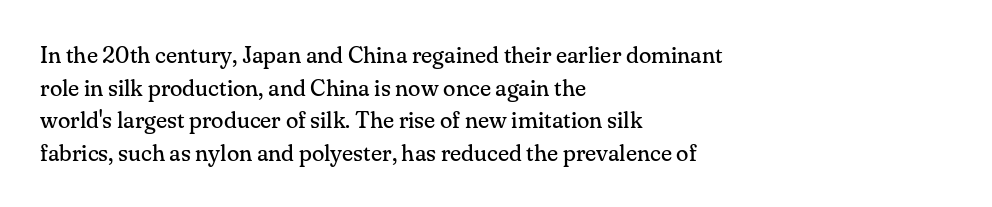
{"italic": "no", "bold": "no", "underline": "no", "align": "left", "line_spacing": "normal", "line_spacing_ratio": 1.42, "letter_spacing": "normal", "letter_spacing_em": 0.0, "glyph_px": 23}
